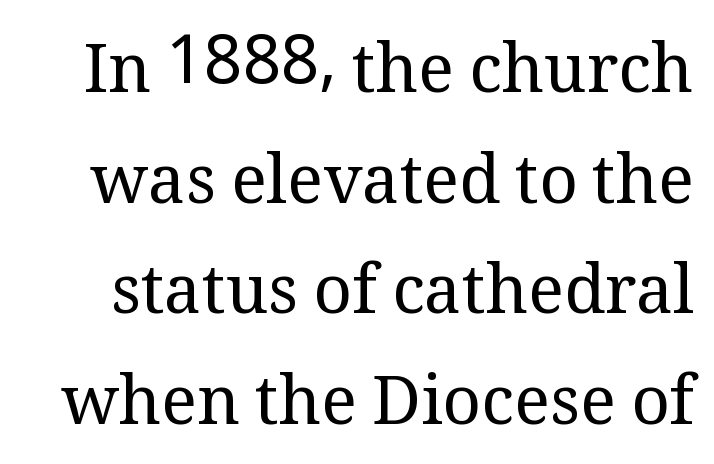
Do the characters align in a grid? No, the font is proportional. The passage shown stacks its lines at a standard gap. When letters stand straight like this, we call the style roman or upright. A clean baseline with only descenders dipping below it.
